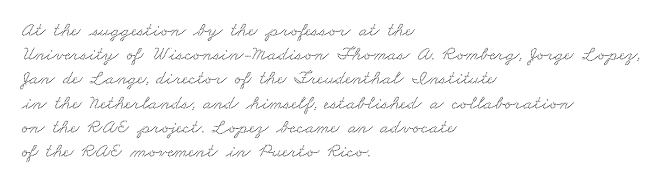
The image shows 20 px text type; set left-aligned, line spacing 1.21x, normal letter spacing, not underlined.
